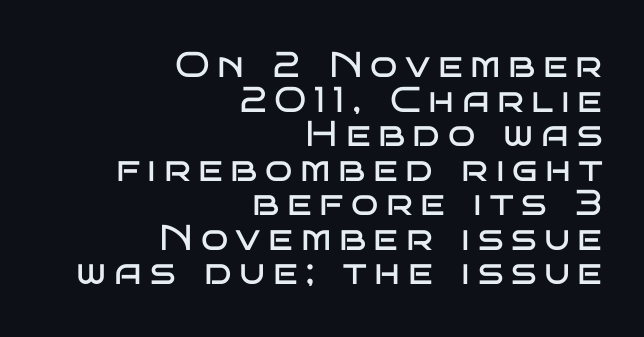
{"serif": "no", "italic": "no", "bold": "no", "weight": "regular", "width": "wide", "stroke_contrast": "low", "x_height": "large", "monospaced": "no", "underline": "no", "align": "right", "line_spacing": "tight", "line_spacing_ratio": 0.96, "letter_spacing": "wide", "letter_spacing_em": 0.21, "glyph_px": 36}
